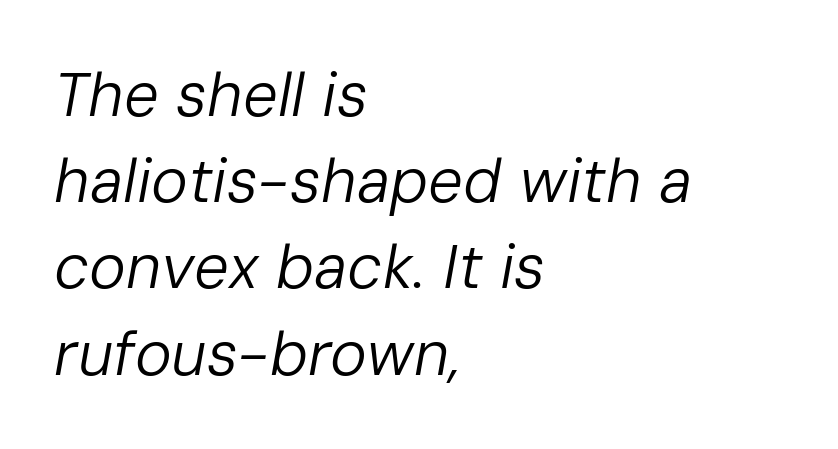
Q: Is the text bold? A: No.
Q: Is the text italic (slanted)? A: Yes, it leans right by about 10 degrees.
Q: Is the text underlined? A: No.
Q: How is the paragraph aligned? A: Left-aligned.
Q: Is the spacing between letters normal or unusually wide? A: Normal.
Q: Is the spacing between lines tight, normal or loose? A: Normal.
Q: Width (condensed, normal, or wide)? A: Normal.
Q: Stroke contrast? A: Low.
Q: x-height? A: Medium.
Q: Monospaced? A: No.
